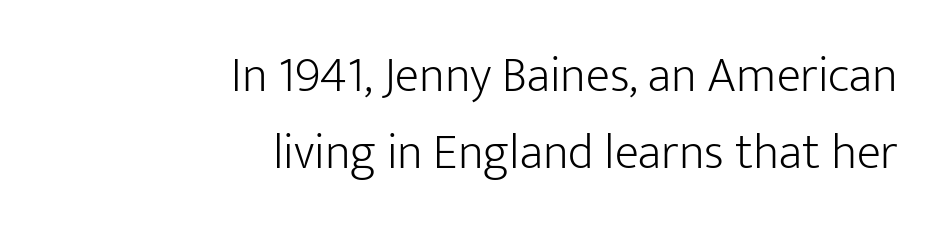
{"serif": "no", "italic": "no", "bold": "no", "weight": "light", "width": "normal", "stroke_contrast": "low", "x_height": "medium", "monospaced": "no", "underline": "no", "align": "right", "line_spacing": "normal", "line_spacing_ratio": 1.55, "letter_spacing": "normal", "letter_spacing_em": 0.0, "glyph_px": 50}
